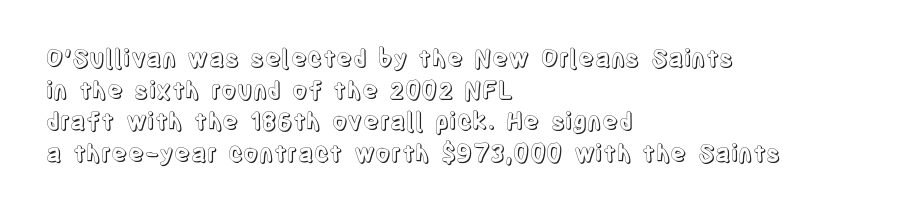
{"italic": "no", "underline": "no", "align": "left", "line_spacing": "normal", "line_spacing_ratio": 1.32, "letter_spacing": "normal", "letter_spacing_em": 0.0, "glyph_px": 24}
